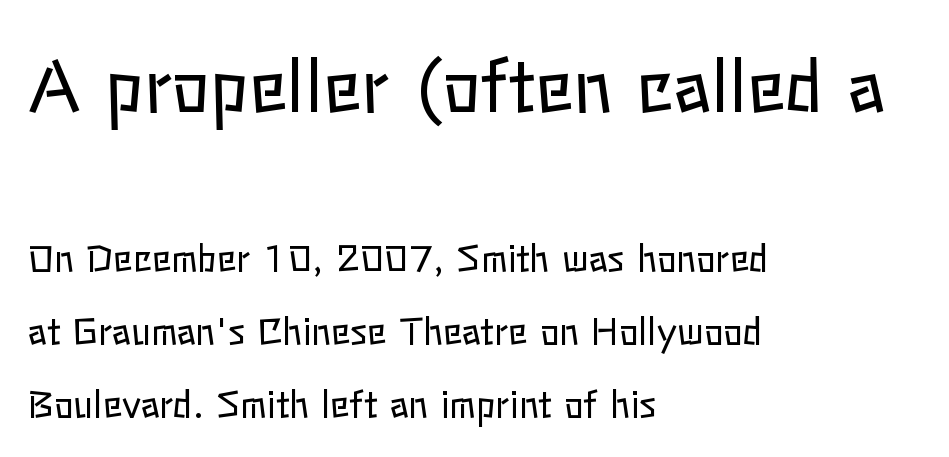
Weight: not bold — regular or lighter. Clear beneath every line of the passage. The compositor pushed each line to the left boundary. The passage shown stacks its lines with a broad gap. Spacing verdict: proportional, widths tailored to each character.
